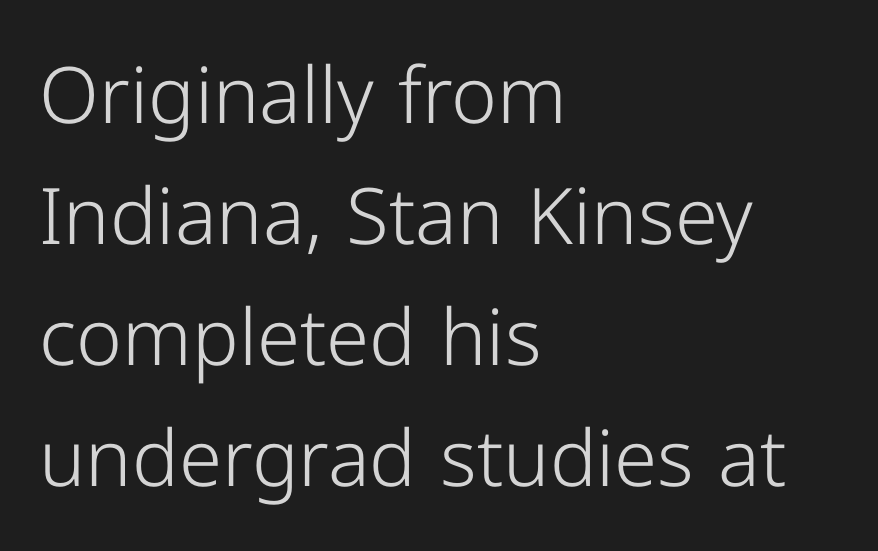
The image shows 78 px light sans-serif type, upright; set left-aligned, normal line spacing (1.55x), normal letter spacing, not underlined; low stroke contrast and a medium x-height.
